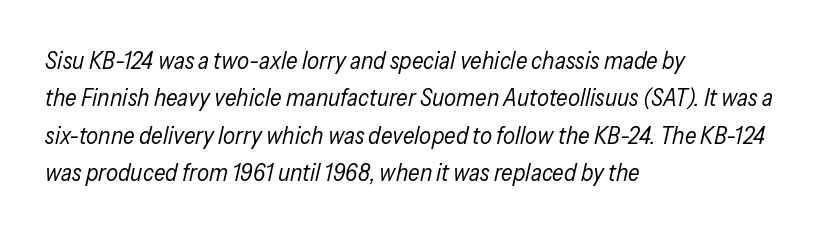
Students, note that the glyphs here touch the page at normal intervals. Notice how the passage keeps a crisp vertical edge on the left only. The face looks like a standard text weight, possibly lighter. The font's italic variant was chosen for this text. The zone under the glyphs is completely vacant.
